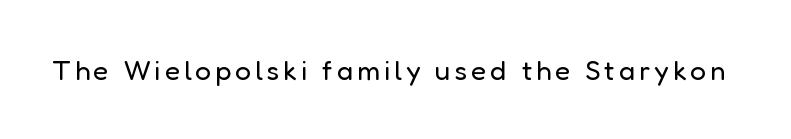
{"serif": "no", "italic": "no", "bold": "no", "weight": "regular", "width": "normal", "stroke_contrast": "low", "x_height": "medium", "monospaced": "no", "underline": "no", "glyph_px": 28}
